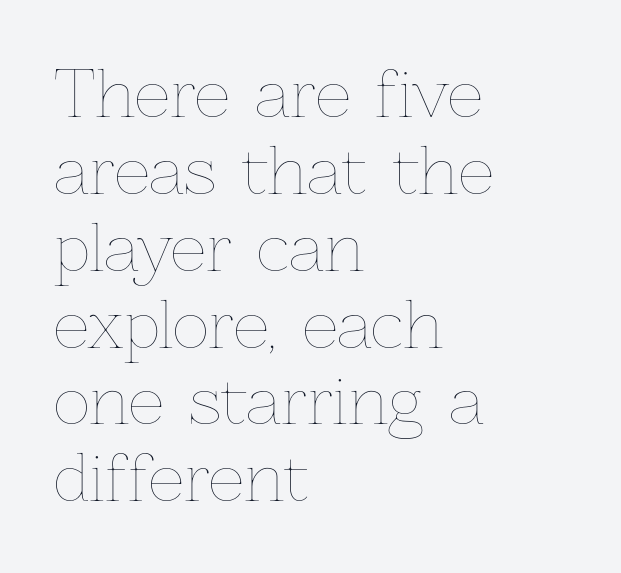
Q: Is the text bold? A: No.
Q: Is the text italic (slanted)? A: No, it is upright.
Q: Is the text underlined? A: No.
Q: How is the paragraph aligned? A: Left-aligned.
Q: Is the spacing between letters normal or unusually wide? A: Normal.
Q: Width (condensed, normal, or wide)? A: Normal.
Q: Stroke contrast? A: Low.
Q: x-height? A: Medium.
Q: Monospaced? A: No.
